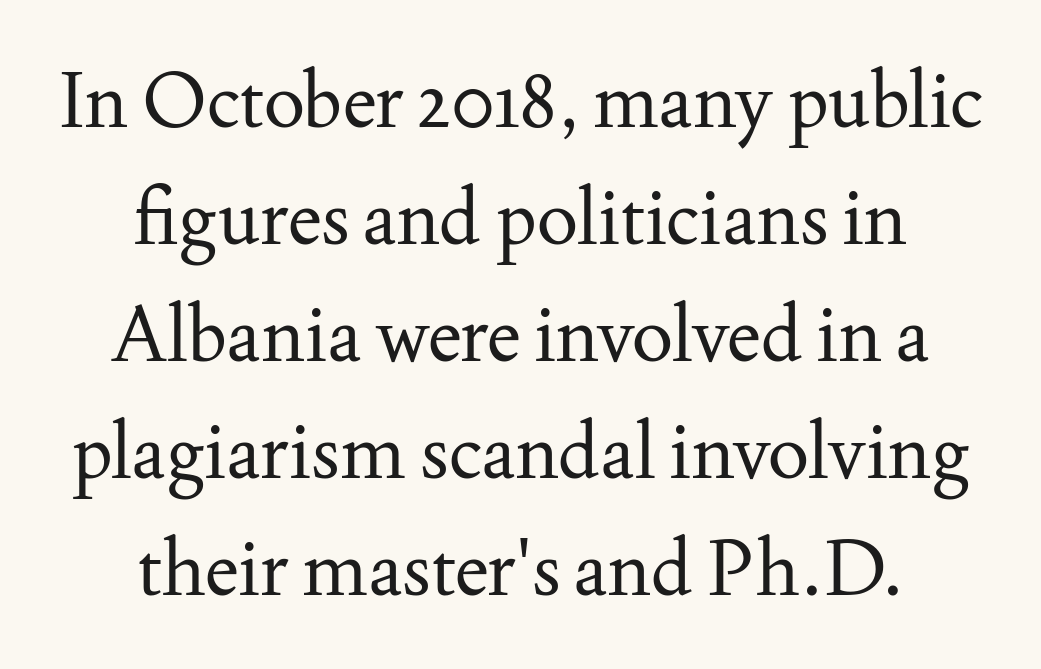
{"serif": "yes", "italic": "no", "bold": "no", "weight": "regular", "width": "normal", "stroke_contrast": "medium", "x_height": "small", "monospaced": "no", "underline": "no", "align": "center", "line_spacing": "normal", "line_spacing_ratio": 1.52, "letter_spacing": "normal", "letter_spacing_em": 0.0, "glyph_px": 77}
